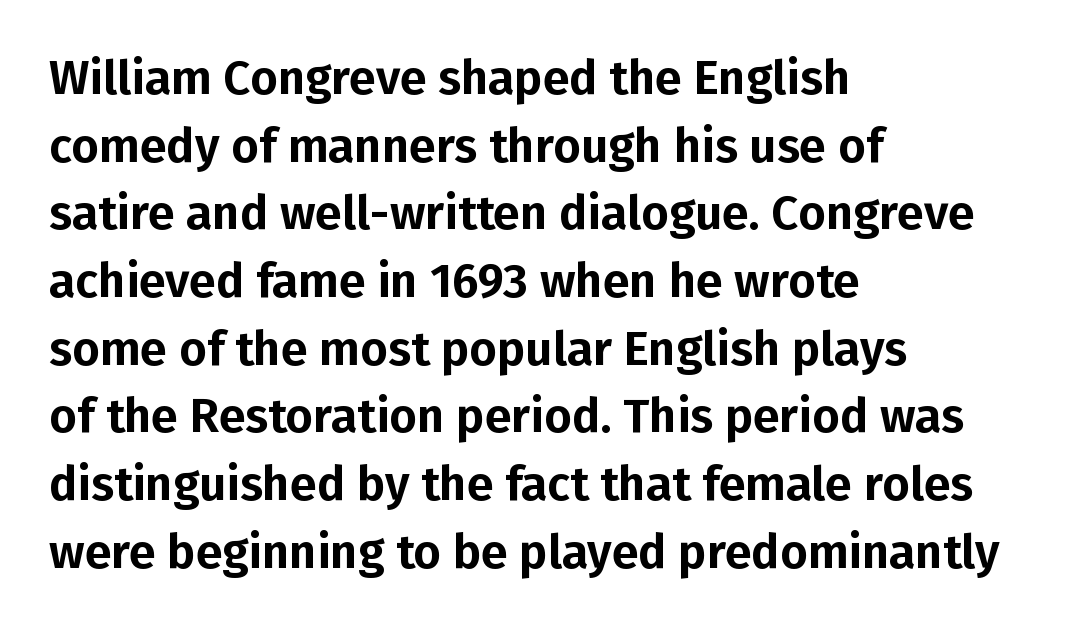
Q: Is the text italic (slanted)? A: No, it is upright.
Q: Is the typeface a serif or a sans-serif typeface? A: Sans-serif.
Q: Is the text underlined? A: No.
Q: How is the paragraph aligned? A: Left-aligned.
Q: Is the spacing between letters normal or unusually wide? A: Normal.
Q: Is the spacing between lines tight, normal or loose? A: Normal.
Q: Width (condensed, normal, or wide)? A: Normal.
Q: Stroke contrast? A: Low.
Q: x-height? A: Medium.
Q: Monospaced? A: No.
